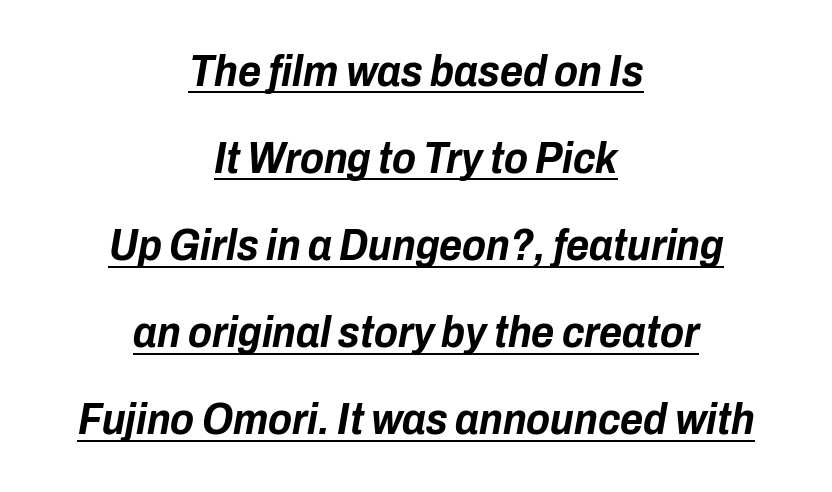
The image shows 44 px bold, condensed type, italic (leaning right); set centered, loose line spacing (1.98x), normal letter spacing, underlined; low stroke contrast and a medium x-height.
